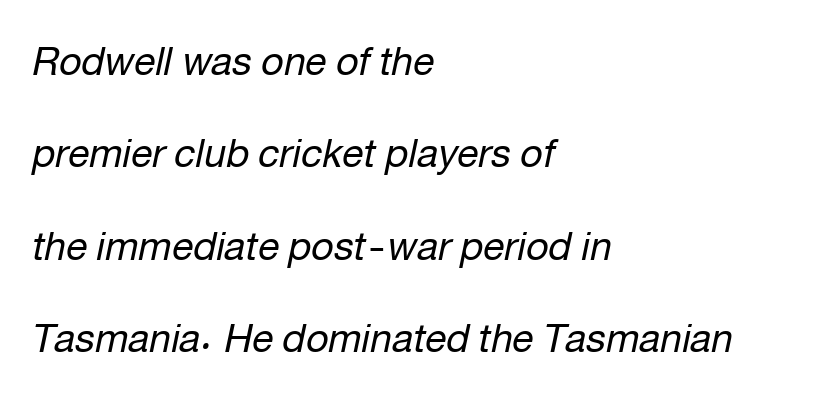
{"italic": "yes", "lean": "right", "slant_degrees": 12, "bold": "no", "weight": "regular", "width": "normal", "stroke_contrast": "low", "x_height": "medium", "monospaced": "no", "underline": "no", "align": "left", "line_spacing": "loose", "line_spacing_ratio": 2.37, "letter_spacing": "normal", "letter_spacing_em": 0.0, "glyph_px": 39}
